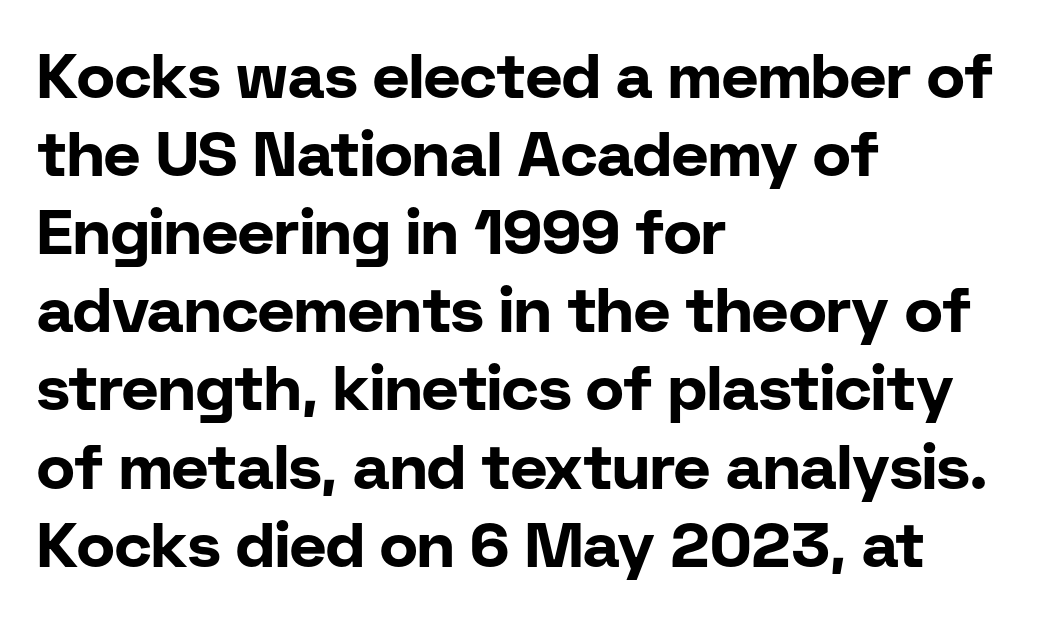
{"serif": "no", "italic": "no", "bold": "yes", "weight": "bold", "width": "normal", "stroke_contrast": "low", "x_height": "medium", "monospaced": "no", "underline": "no", "align": "left", "line_spacing_ratio": 1.24, "letter_spacing": "normal", "letter_spacing_em": 0.0, "glyph_px": 63}
